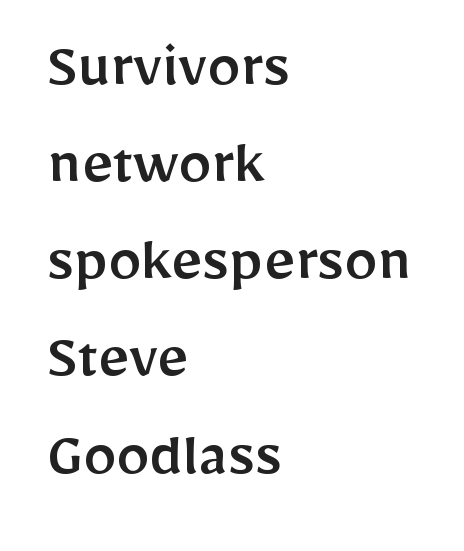
The image shows 67 px sans-serif type, upright; set left-aligned, normal line spacing (1.45x), normal letter spacing, not underlined; low stroke contrast and a medium x-height.
